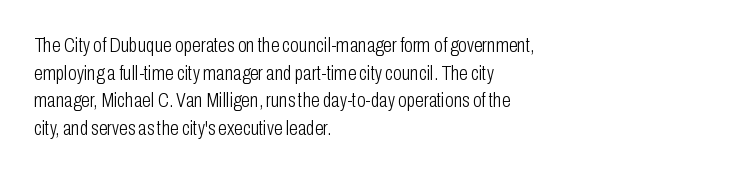
{"italic": "no", "bold": "no", "underline": "no", "align": "left", "line_spacing": "normal", "line_spacing_ratio": 1.38, "letter_spacing": "normal", "letter_spacing_em": 0.0, "glyph_px": 20}
